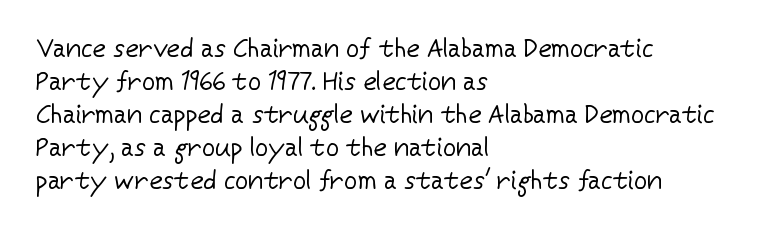
Q: Is the text bold? A: No.
Q: Is the text italic (slanted)? A: No, it is upright.
Q: Is the text underlined? A: No.
Q: How is the paragraph aligned? A: Left-aligned.
Q: Is the spacing between letters normal or unusually wide? A: Normal.
Q: Is the spacing between lines tight, normal or loose? A: Normal.
